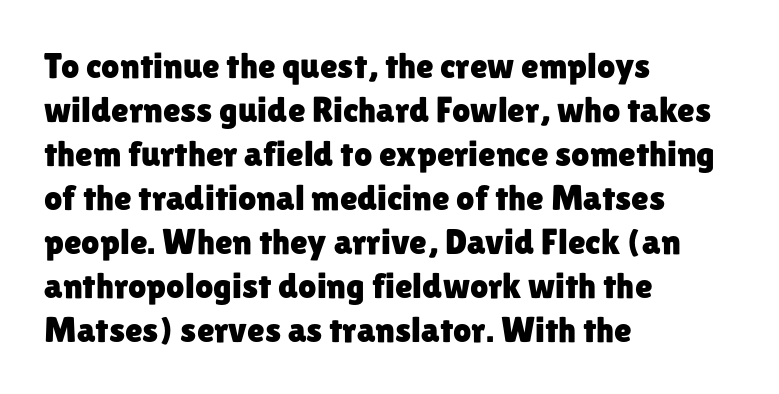
Serifs: no, the terminals of the letterforms are clean. Each letter keeps its own natural width here, so spacing adapts to shape. Check under the words: just untouched page. The setting favours the left margin, as ordinary paragraphs usually do.
